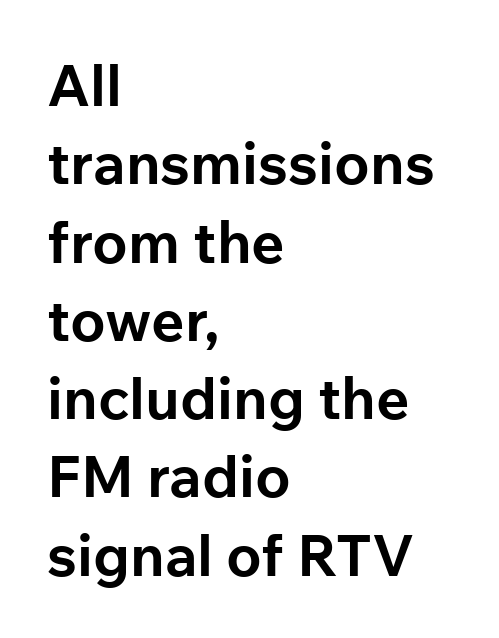
The image shows 58 px bold sans-serif type, upright; set left-aligned, normal line spacing (1.35x), normal letter spacing, not underlined; low stroke contrast and a medium x-height.
